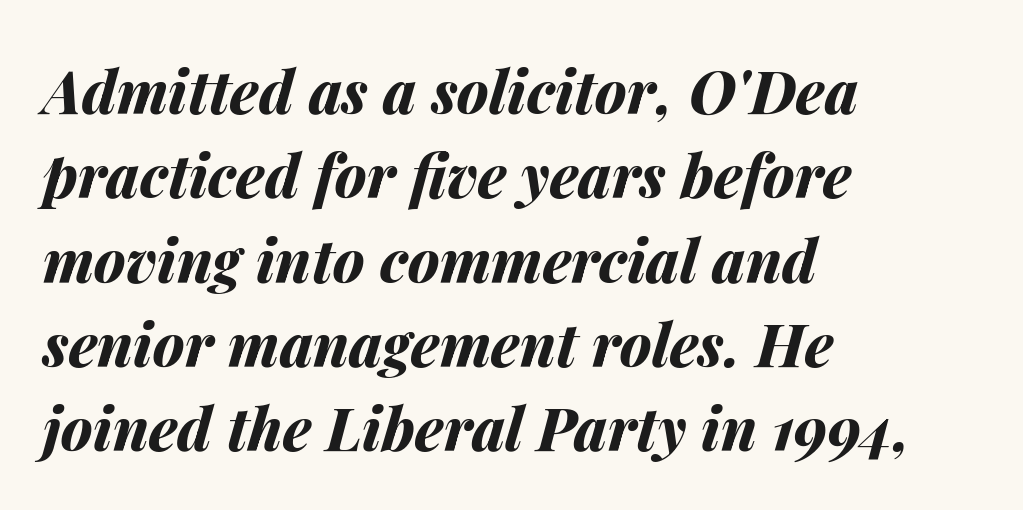
The image shows 59 px bold type, italic (leaning right); set left-aligned, normal line spacing (1.43x), normal letter spacing, not underlined; medium stroke contrast and a medium x-height.
